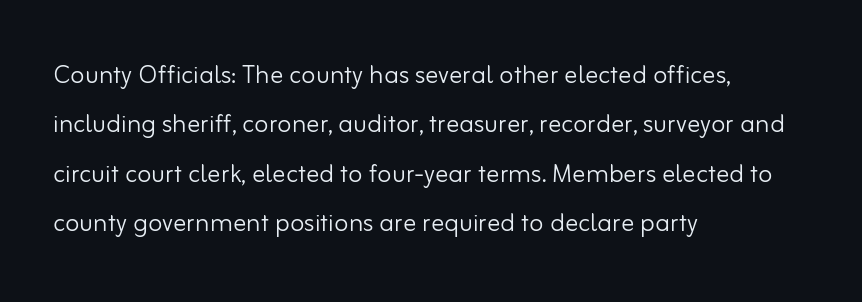
{"serif": "no", "italic": "no", "bold": "no", "weight": "light", "width": "normal", "stroke_contrast": "low", "x_height": "small", "monospaced": "no", "underline": "no", "align": "left", "line_spacing": "normal", "line_spacing_ratio": 1.5, "letter_spacing": "normal", "letter_spacing_em": 0.0, "glyph_px": 33}
